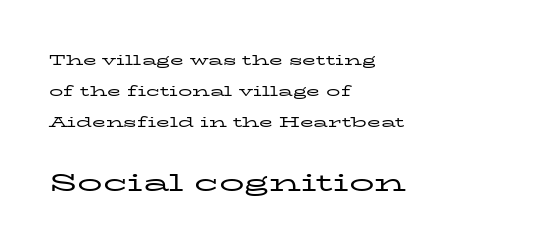
The image shows 25 px text type, upright; set left-aligned, loose line spacing (2.22x), normal letter spacing, not underlined; the second (bottom) block is 1.79x larger.
